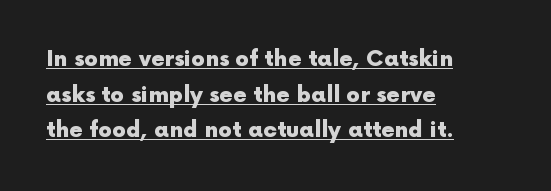
{"italic": "no", "bold": "yes", "underline": "yes", "align": "left", "line_spacing": "normal", "line_spacing_ratio": 1.62, "letter_spacing": "normal", "letter_spacing_em": 0.0, "glyph_px": 22}
